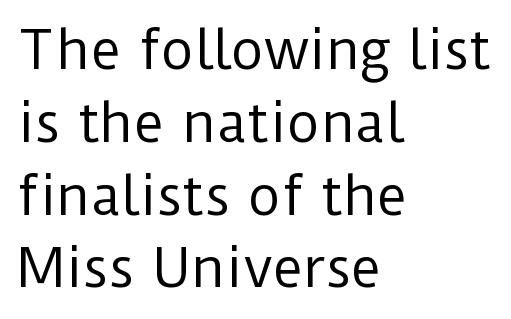
A roman cut, with each character standing at attention. Observe the ordinary spacing: letters are neighbours, not strangers. The letters advance in unequal steps, a hallmark of proportional type. These lines stack with their left ends in a neat column. Descender tails drop into unmarked territory.
